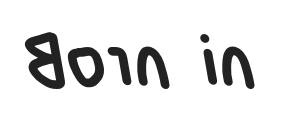
Q: Is the text bold? A: Yes.
Q: Is the typeface a serif or a sans-serif typeface? A: Sans-serif.
Q: Is the text underlined? A: No.
Q: Is the spacing between letters normal or unusually wide? A: Normal.
Q: Width (condensed, normal, or wide)? A: Condensed.
Q: Stroke contrast? A: Low.
Q: x-height? A: Large.
Q: Monospaced? A: No.
